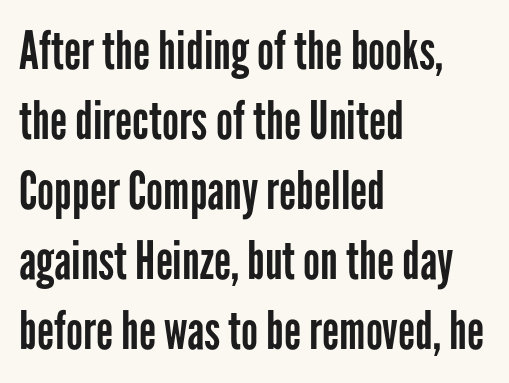
The image shows 53 px regular-weight, condensed sans-serif type, upright; set left-aligned, normal line spacing (1.32x), normal letter spacing, not underlined; low stroke contrast and a medium x-height.
